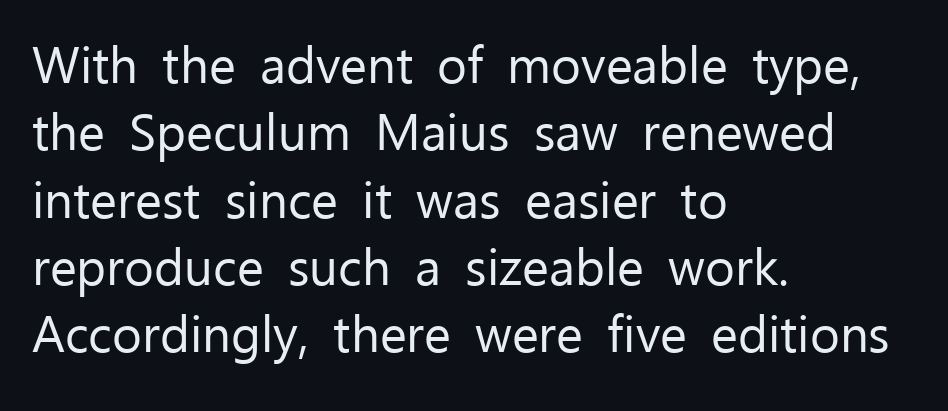
The weight tops out at a normal text grade. Normally led — the rows are evenly, conventionally spaced. If you drew a line through each stem, it would be perfectly vertical. Is this a fixed-width face? No — the glyphs have proportional, varying widths. Note: no serifs on the glyphs.
